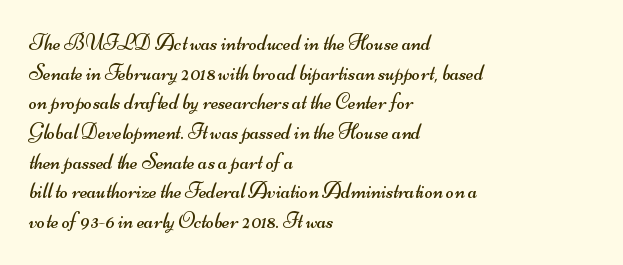
Q: Is the text bold? A: No.
Q: Is the text underlined? A: No.
Q: How is the paragraph aligned? A: Left-aligned.
Q: Is the spacing between letters normal or unusually wide? A: Normal.
Q: Is the spacing between lines tight, normal or loose? A: Normal.
